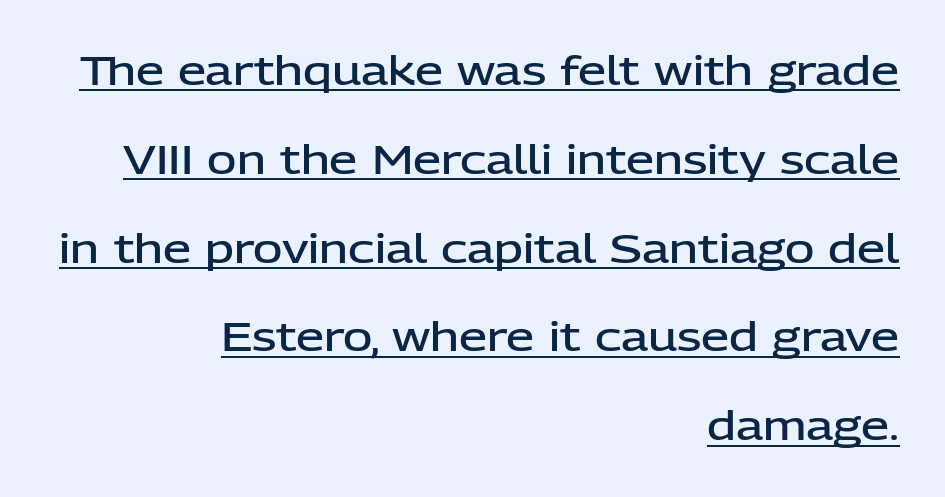
Q: Is the text bold? A: Semi-bold.
Q: Is the text italic (slanted)? A: No, it is upright.
Q: Is the typeface a serif or a sans-serif typeface? A: Sans-serif.
Q: Is the text underlined? A: Yes.
Q: How is the paragraph aligned? A: Right-aligned.
Q: Is the spacing between letters normal or unusually wide? A: Normal.
Q: Is the spacing between lines tight, normal or loose? A: Loose.
Q: Width (condensed, normal, or wide)? A: Normal.
Q: Stroke contrast? A: Low.
Q: x-height? A: Medium.
Q: Monospaced? A: No.
